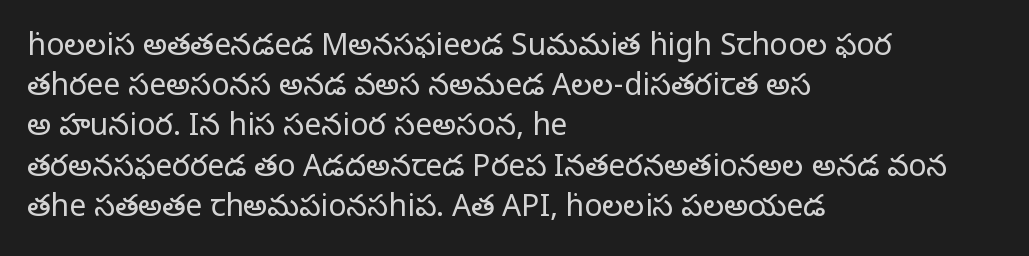
{"serif": "yes", "italic": "no", "bold": "no", "weight": "regular", "width": "normal", "stroke_contrast": "low", "x_height": "large", "monospaced": "no", "underline": "no", "align": "left", "line_spacing": "normal", "line_spacing_ratio": 1.34, "letter_spacing": "normal", "letter_spacing_em": 0.0, "glyph_px": 30}
